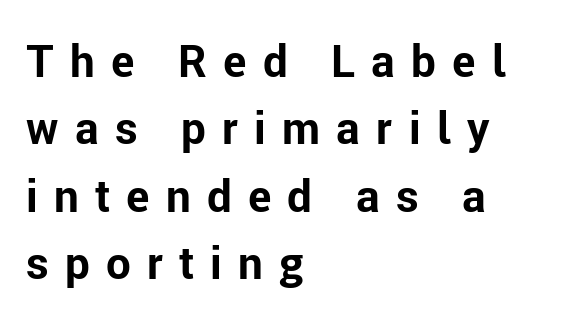
What's the leading like? Ordinary, nothing unusual. Varying glyph widths throughout — classic text-font behaviour. Typesetter's note: full bold, strokes at maximum text heaviness. The compositor pushed each line to the left boundary. Posture: vertical.
